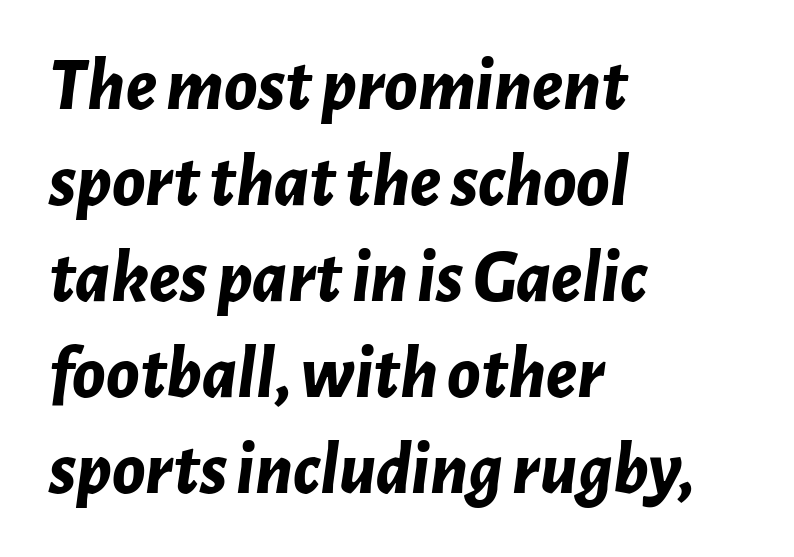
Q: Is the text bold? A: Yes.
Q: Is the text italic (slanted)? A: Yes, it leans right by about 7 degrees.
Q: Is the text underlined? A: No.
Q: How is the paragraph aligned? A: Left-aligned.
Q: Is the spacing between letters normal or unusually wide? A: Normal.
Q: Is the spacing between lines tight, normal or loose? A: Normal.
Q: Width (condensed, normal, or wide)? A: Normal.
Q: Stroke contrast? A: Low.
Q: x-height? A: Medium.
Q: Monospaced? A: No.
